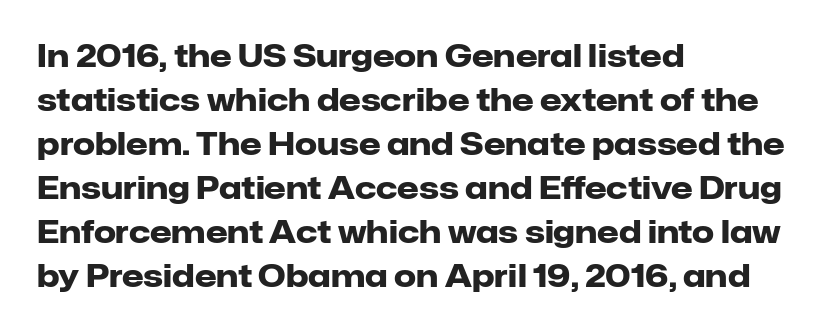
{"serif": "no", "italic": "no", "bold": "yes", "weight": "heavy", "width": "normal", "stroke_contrast": "low", "x_height": "medium", "monospaced": "no", "underline": "no", "align": "left", "line_spacing": "normal", "line_spacing_ratio": 1.42, "letter_spacing": "normal", "letter_spacing_em": 0.0, "glyph_px": 31}
